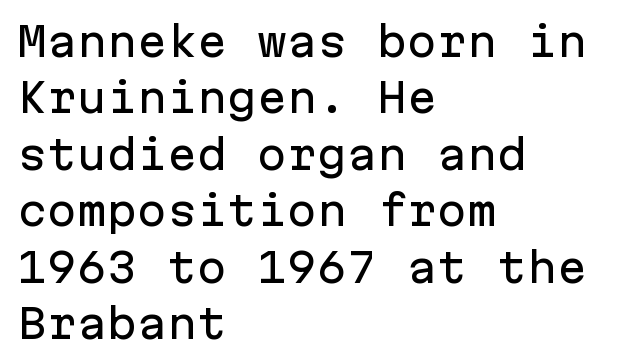
{"serif": "no", "italic": "no", "width": "normal", "stroke_contrast": "low", "x_height": "medium", "monospaced": "yes", "underline": "no", "align": "left", "line_spacing": "normal", "line_spacing_ratio": 1.41, "letter_spacing": "normal", "letter_spacing_em": 0.0, "glyph_px": 40}
